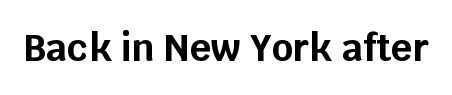
You can tell from the bare stems that sans-serif type was used. The string is rendered with underlining switched off. Does extra space separate the letters? No, they use regular spacing. The passage shown is typed in a proportional face where columns would drift. Set as a true bold cut, around the 700 mark. Nope, not italic — everything's standing straight.
